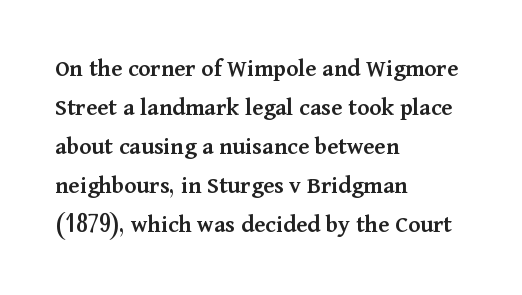
The image shows 25 px text type, upright; set left-aligned, normal line spacing (1.56x), normal letter spacing, not underlined.
